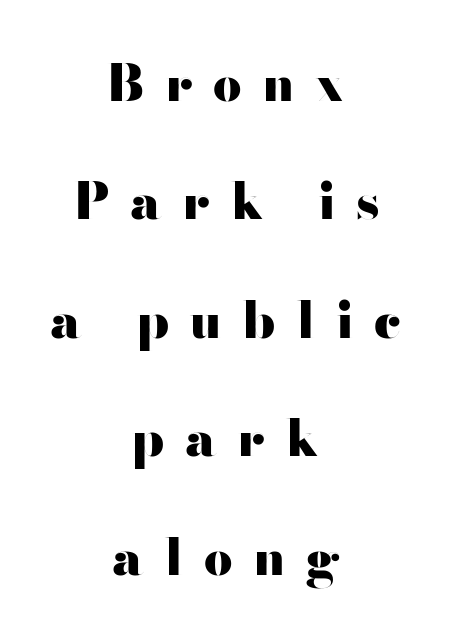
The image shows 50 px heavy, wide type, upright; set centered, loose line spacing (2.37x), unusually wide letter spacing (+0.41 em), not underlined; high stroke contrast and a small x-height.
